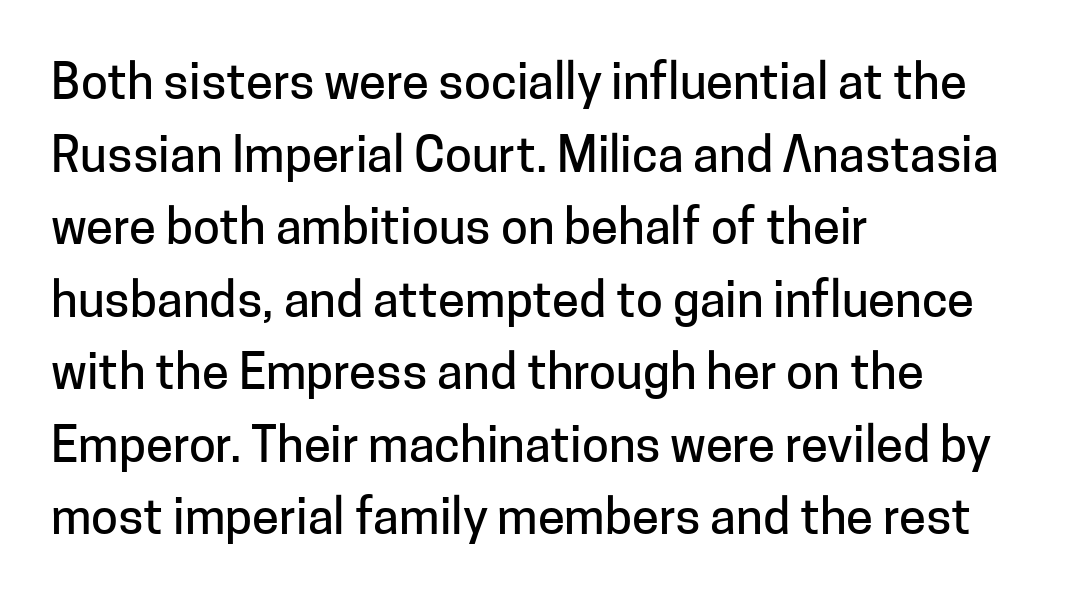
The type sits square on the baseline with zero lean. This rendering features lettering with no underline. The type is set solid horizontally, with unmodified tracking. Each letter keeps its own natural width here, so spacing adapts to shape.
